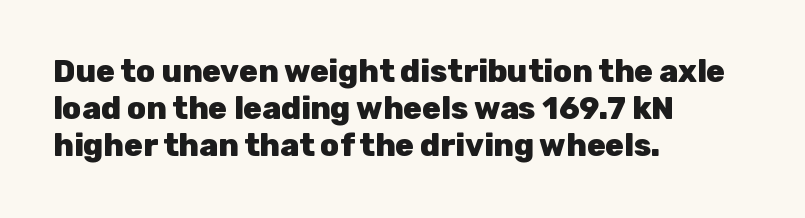
The image shows 31 px heavy sans-serif type, upright; set left-aligned, line spacing 1.2x, normal letter spacing, not underlined; low stroke contrast and a medium x-height.
